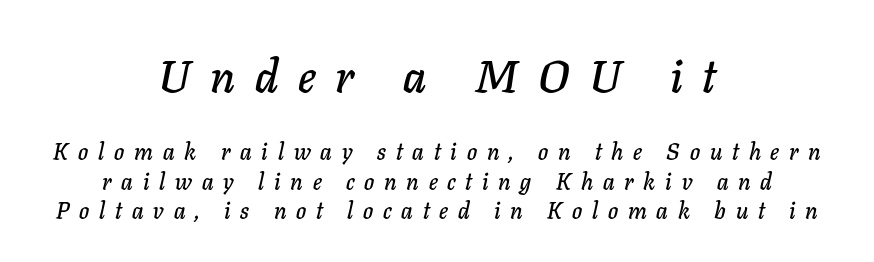
Q: Is the text italic (slanted)? A: Yes, it leans right by about 11 degrees.
Q: Is the text underlined? A: No.
Q: How is the paragraph aligned? A: Centered.
Q: Is the spacing between letters normal or unusually wide? A: Unusually wide.
Q: Is the spacing between lines tight, normal or loose? A: Normal.
Q: Which block of text is set in a larger size, the first (top) or the second (bottom)? A: The first (top) one.
Q: Width (condensed, normal, or wide)? A: Normal.
Q: Stroke contrast? A: Low.
Q: x-height? A: Medium.
Q: Monospaced? A: No.
